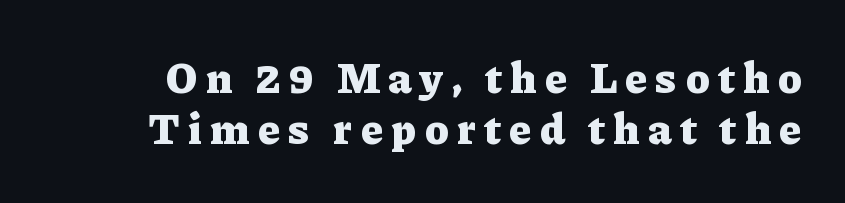
The passage shown has open, widely tracked lettering throughout. Note the varied advance widths — an 'i' is clearly narrower than an 'm'. As a designer I'd log this as weight 700, bold. The letters stand upright; this is a roman face. The string is rendered with underlining switched off.
